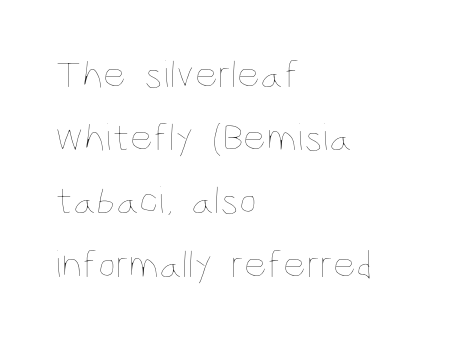
The image shows 40 px thin, condensed type, upright; set left-aligned, normal line spacing (1.58x), normal letter spacing, not underlined; low stroke contrast and a large x-height.
